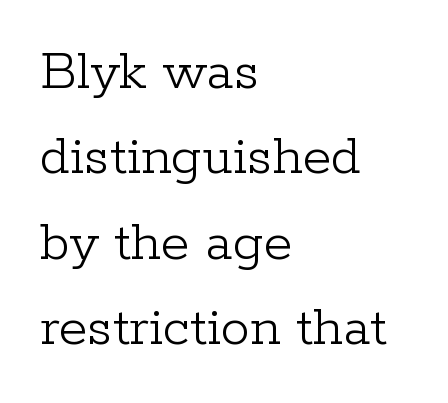
{"serif": "yes", "italic": "no", "bold": "no", "weight": "light", "width": "normal", "stroke_contrast": "low", "x_height": "medium", "monospaced": "no", "underline": "no", "align": "left", "line_spacing": "normal", "line_spacing_ratio": 1.47, "letter_spacing": "normal", "letter_spacing_em": 0.0, "glyph_px": 58}
